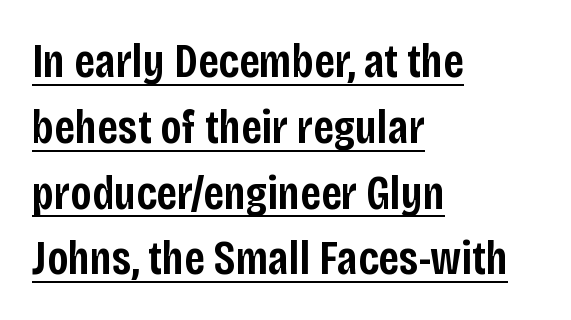
{"serif": "no", "italic": "no", "bold": "semi", "weight": "semibold", "width": "condensed", "stroke_contrast": "low", "x_height": "large", "monospaced": "no", "underline": "yes", "align": "left", "line_spacing": "normal", "line_spacing_ratio": 1.37, "letter_spacing": "normal", "letter_spacing_em": 0.0, "glyph_px": 48}
